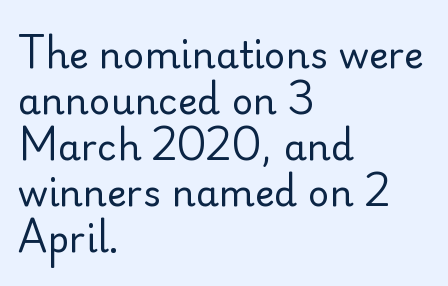
The image shows 37 px regular-weight sans-serif type, upright; set left-aligned, line spacing 1.24x, normal letter spacing, not underlined; low stroke contrast and a small x-height.
